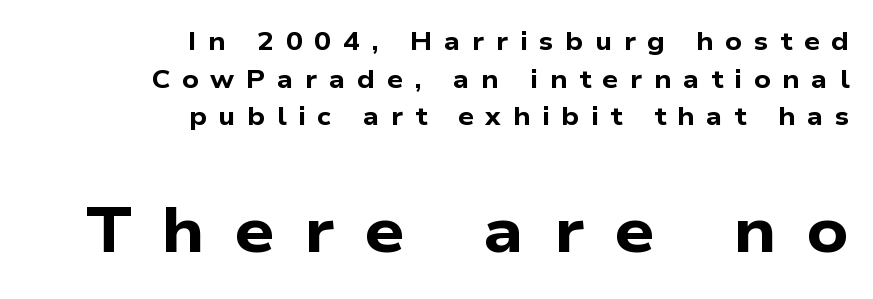
Q: Is the text bold? A: Yes.
Q: Is the typeface a serif or a sans-serif typeface? A: Sans-serif.
Q: Is the text underlined? A: No.
Q: How is the paragraph aligned? A: Right-aligned.
Q: Is the spacing between letters normal or unusually wide? A: Unusually wide.
Q: Is the spacing between lines tight, normal or loose? A: Normal.
Q: Which block of text is set in a larger size, the first (top) or the second (bottom)? A: The second (bottom) one.
Q: Width (condensed, normal, or wide)? A: Wide.
Q: Stroke contrast? A: Low.
Q: x-height? A: Medium.
Q: Monospaced? A: No.
